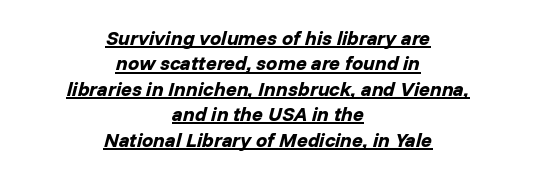
{"italic": "yes", "lean": "right", "slant_degrees": 14, "bold": "yes", "underline": "yes", "align": "center", "line_spacing": "normal", "line_spacing_ratio": 1.27, "letter_spacing": "normal", "letter_spacing_em": 0.0, "glyph_px": 20}
